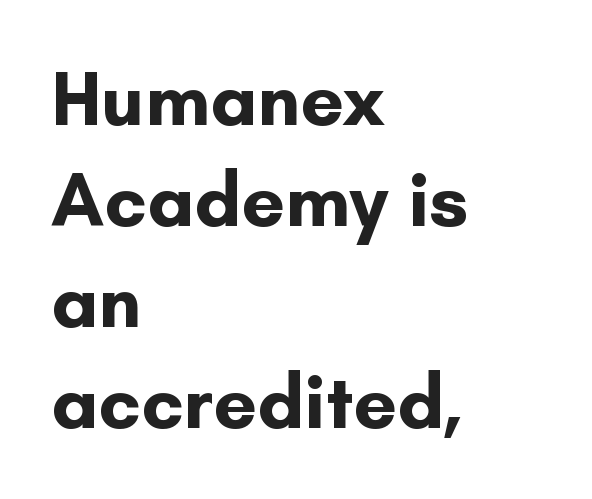
{"serif": "no", "italic": "no", "bold": "yes", "weight": "bold", "width": "normal", "stroke_contrast": "low", "x_height": "small", "monospaced": "no", "underline": "no", "align": "left", "line_spacing": "normal", "line_spacing_ratio": 1.31, "letter_spacing": "normal", "letter_spacing_em": 0.0, "glyph_px": 77}
